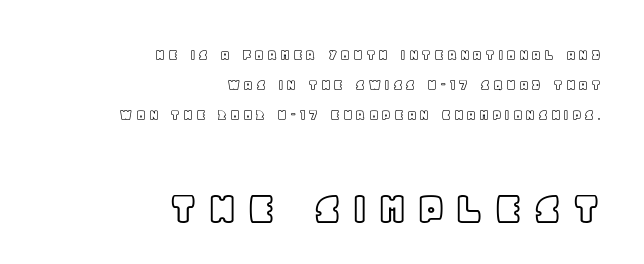
Reading down the block, your eye finds every line finishing at a fixed right position. Upright lettering throughout. Here the second block reads like a headline and the first like body copy. Looks like regular typesetting: each glyph gets only the width it needs. The words here are not underlined.
